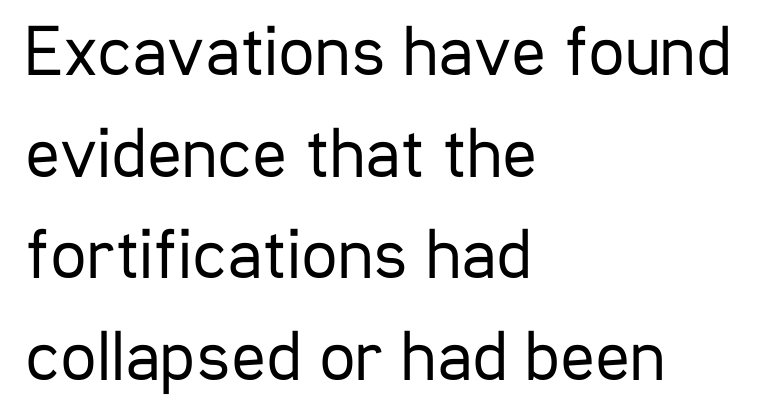
{"serif": "no", "italic": "no", "bold": "no", "weight": "regular", "width": "condensed", "stroke_contrast": "low", "x_height": "medium", "monospaced": "no", "underline": "no", "align": "left", "line_spacing": "normal", "line_spacing_ratio": 1.41, "letter_spacing": "normal", "letter_spacing_em": 0.0, "glyph_px": 72}
